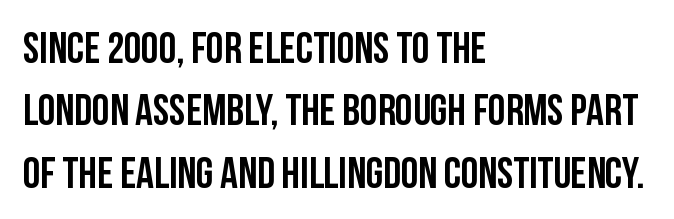
Honestly, the letter spacing is just normal — you wouldn't notice it. The space beneath each line is pristine and unruled. Compared with a centered layout, this one pins lines to the left instead. The passage shown is typed in a proportional face where columns would drift. Regarding serifs, this sample does without them.
